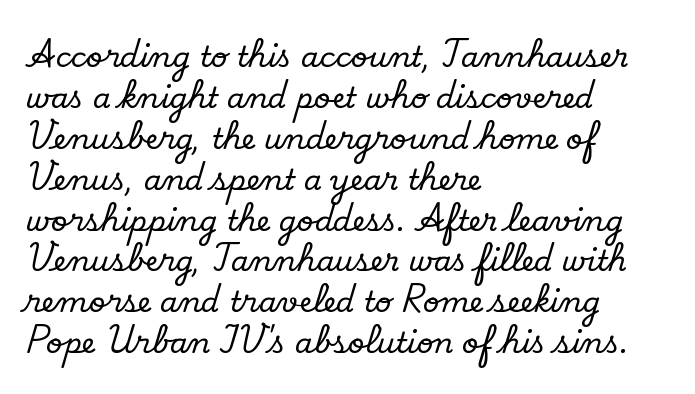
A classic flush-left, rag-right setting is used for this passage. A typesetter would call this zero additional tracking. Students, observe: this is what conventionally led text looks like. Here the designer chose a conventional face with non-uniform glyph widths.
